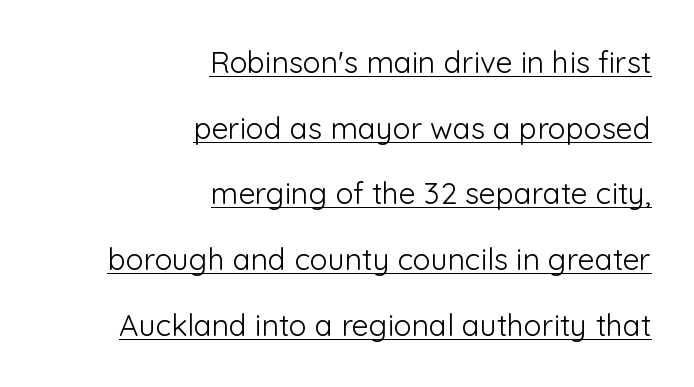
{"serif": "no", "italic": "no", "bold": "no", "weight": "light", "width": "normal", "stroke_contrast": "low", "x_height": "medium", "monospaced": "no", "underline": "yes", "align": "right", "line_spacing": "loose", "line_spacing_ratio": 2.19, "letter_spacing": "normal", "letter_spacing_em": 0.0, "glyph_px": 30}
